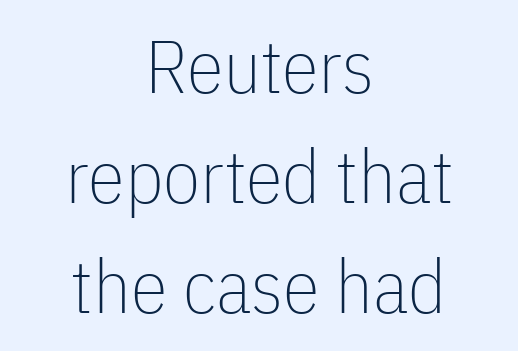
{"serif": "no", "italic": "no", "bold": "no", "weight": "thin", "width": "condensed", "stroke_contrast": "low", "x_height": "medium", "monospaced": "no", "underline": "no", "align": "center", "line_spacing": "normal", "line_spacing_ratio": 1.47, "letter_spacing": "normal", "letter_spacing_em": 0.0, "glyph_px": 75}
